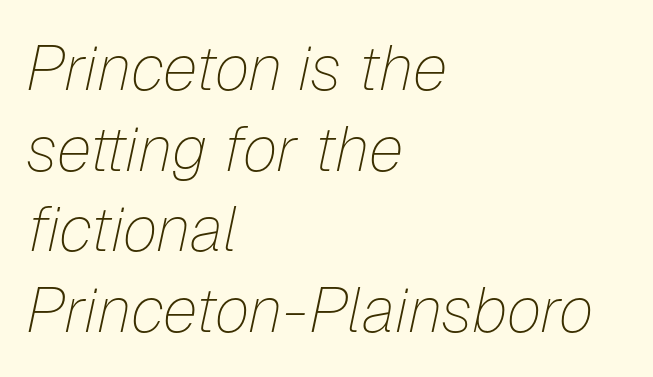
The image shows 63 px thin type, italic (leaning right); set left-aligned, normal line spacing (1.28x), normal letter spacing, not underlined; low stroke contrast and a medium x-height.
